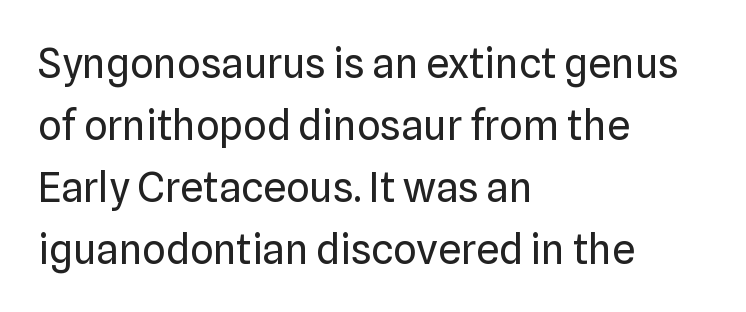
Q: Is the text bold? A: No.
Q: Is the text italic (slanted)? A: No, it is upright.
Q: Is the typeface a serif or a sans-serif typeface? A: Sans-serif.
Q: Is the text underlined? A: No.
Q: How is the paragraph aligned? A: Left-aligned.
Q: Is the spacing between letters normal or unusually wide? A: Normal.
Q: Is the spacing between lines tight, normal or loose? A: Normal.
Q: Width (condensed, normal, or wide)? A: Normal.
Q: Stroke contrast? A: Low.
Q: x-height? A: Medium.
Q: Monospaced? A: No.
